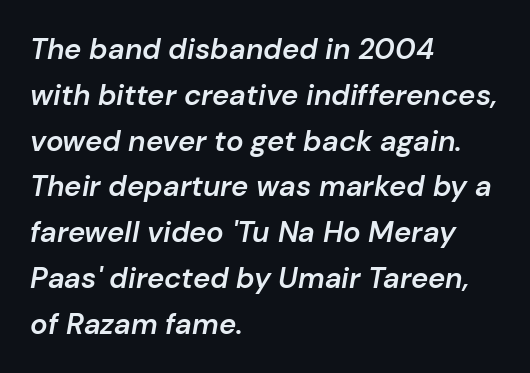
Summary of vertical rhythm: regular, with standard interline spacing. Would a proofreader flag this as italicized? Yes. The lines are quadded left. Check the space under the baseline: it is left empty. Each glyph is drawn with semibold strokes, heavier than normal yet not fully bold.
